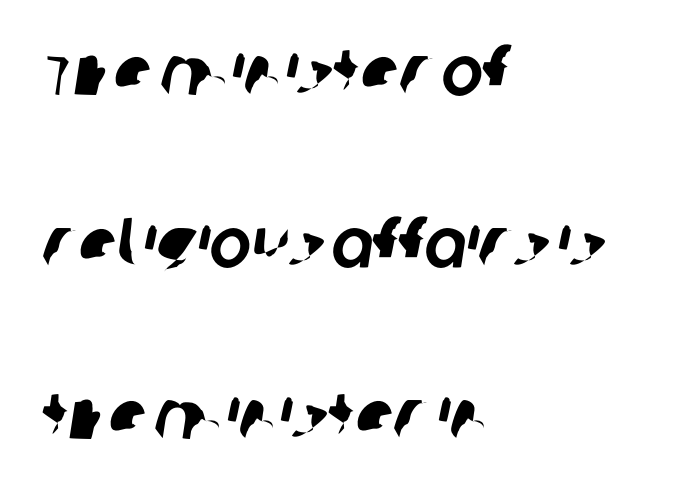
{"serif": "no", "width": "normal", "stroke_contrast": "low", "x_height": "large", "monospaced": "no", "underline": "no", "align": "left", "line_spacing": "loose", "line_spacing_ratio": 2.46, "letter_spacing": "normal", "letter_spacing_em": 0.0, "glyph_px": 70}
